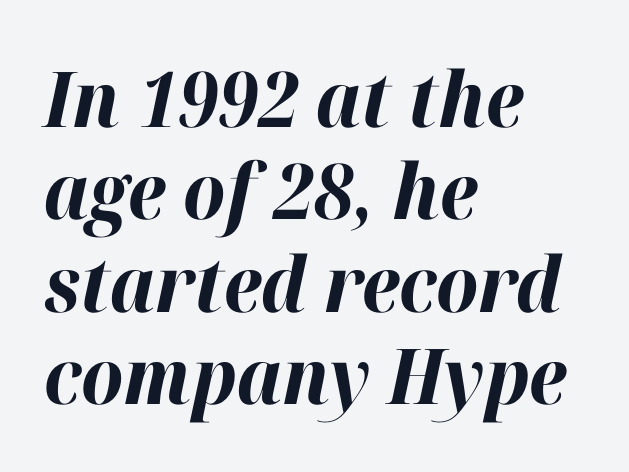
Q: Is the text bold? A: Yes.
Q: Is the text italic (slanted)? A: Yes, it leans right by about 12 degrees.
Q: Is the text underlined? A: No.
Q: How is the paragraph aligned? A: Left-aligned.
Q: Is the spacing between letters normal or unusually wide? A: Normal.
Q: Width (condensed, normal, or wide)? A: Normal.
Q: Stroke contrast? A: High.
Q: x-height? A: Medium.
Q: Monospaced? A: No.
